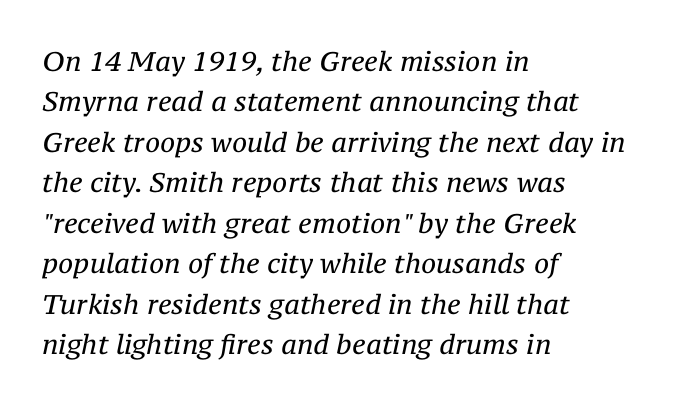
The image shows 27 px text type, italic (leaning right); set left-aligned, normal line spacing (1.5x), normal letter spacing, not underlined.
